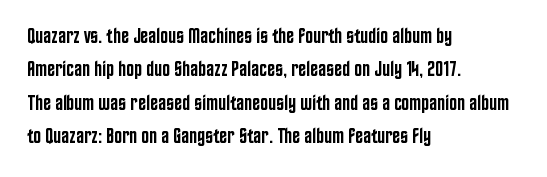
{"italic": "no", "bold": "semi", "underline": "no", "align": "left", "line_spacing": "normal", "line_spacing_ratio": 1.59, "letter_spacing": "normal", "letter_spacing_em": 0.0, "glyph_px": 21}
